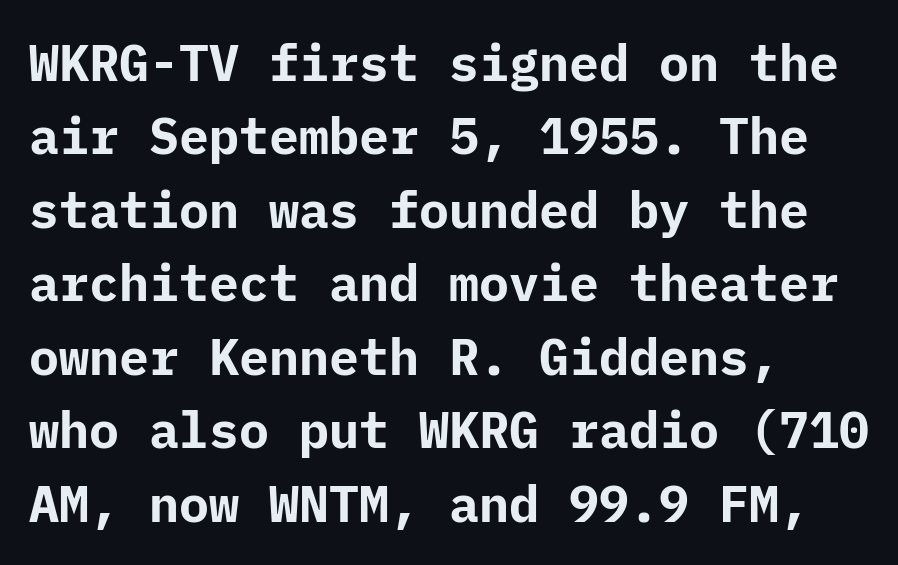
{"serif": "no", "italic": "no", "bold": "yes", "weight": "bold", "width": "normal", "stroke_contrast": "low", "x_height": "medium", "underline": "no", "align": "left", "line_spacing": "normal", "line_spacing_ratio": 1.47, "letter_spacing": "normal", "letter_spacing_em": 0.0, "glyph_px": 50}
